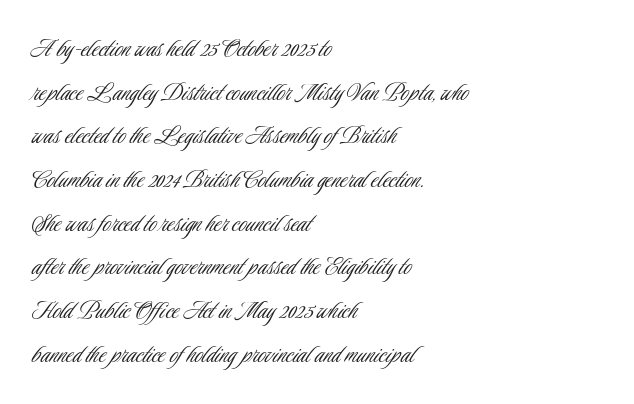
Letter spacing: default. Notice how descenders clear the ascenders below comfortably — that's standard leading. The characters display no serif detailing; their extremities are plain. A student would call this left alignment; a typographer would say flush left, rag right.
